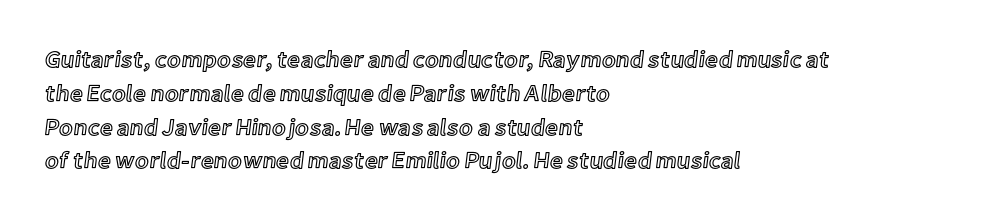
{"underline": "no", "align": "left", "line_spacing": "normal", "line_spacing_ratio": 1.47, "letter_spacing": "normal", "letter_spacing_em": 0.0, "glyph_px": 23}
